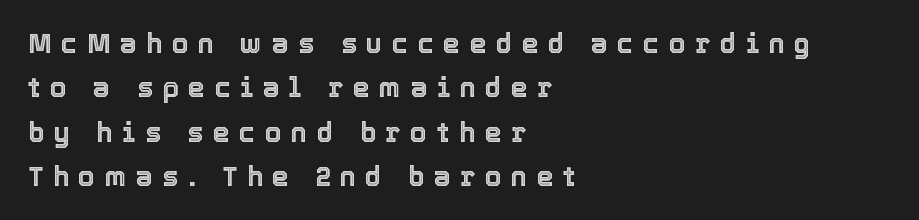
{"italic": "no", "underline": "no", "align": "left", "line_spacing": "normal", "line_spacing_ratio": 1.64, "letter_spacing": "wide", "letter_spacing_em": 0.35, "glyph_px": 27}
